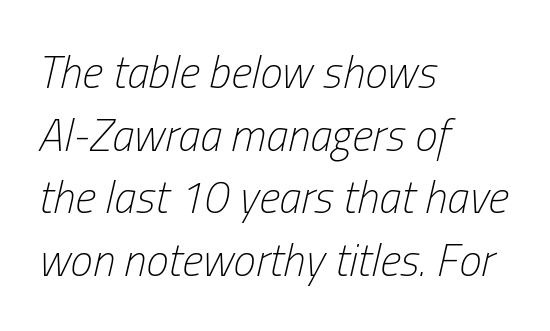
Q: Is the text bold? A: No.
Q: Is the text italic (slanted)? A: Yes, it leans right by about 13 degrees.
Q: Is the text underlined? A: No.
Q: How is the paragraph aligned? A: Left-aligned.
Q: Is the spacing between letters normal or unusually wide? A: Normal.
Q: Is the spacing between lines tight, normal or loose? A: Normal.
Q: Width (condensed, normal, or wide)? A: Condensed.
Q: Stroke contrast? A: Low.
Q: x-height? A: Medium.
Q: Monospaced? A: No.
